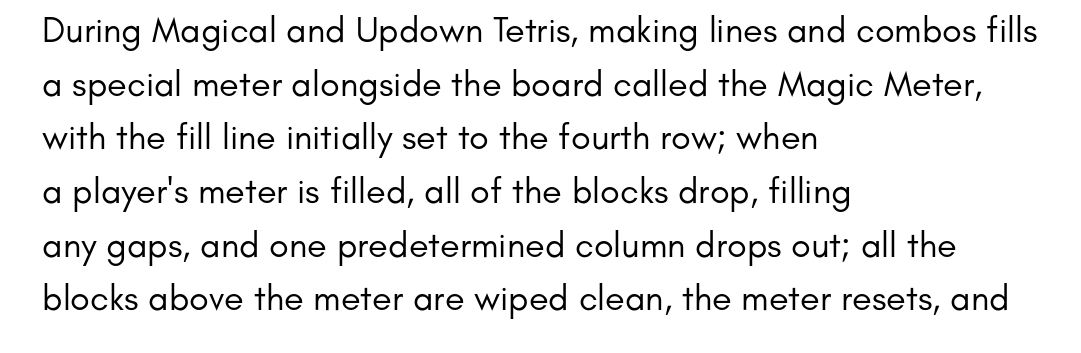
The rendering uses a moderate line-height, typical for paragraphs. No letter is thick-stroked: the sample isn't bold. In CSS terms this would be text-align: left. A roman cut, with each character standing at attention.
